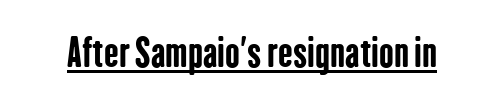
Q: Is the text bold? A: Yes.
Q: Is the text italic (slanted)? A: No, it is upright.
Q: Is the typeface a serif or a sans-serif typeface? A: Sans-serif.
Q: Is the text underlined? A: Yes.
Q: Is the spacing between letters normal or unusually wide? A: Normal.
Q: Width (condensed, normal, or wide)? A: Condensed.
Q: Stroke contrast? A: Low.
Q: x-height? A: Medium.
Q: Monospaced? A: No.
